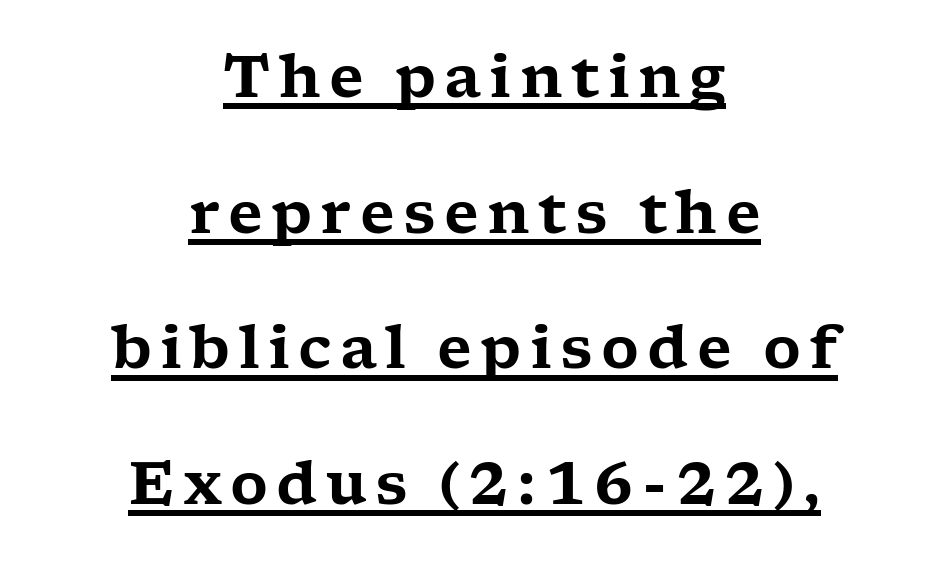
The image shows 58 px wide serif type, upright; set centered, loose line spacing (2.34x), underlined; low stroke contrast and a medium x-height.
